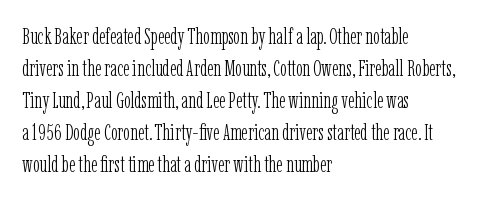
The image shows 23 px text type, upright; set left-aligned, normal line spacing (1.39x), normal letter spacing, not underlined.
